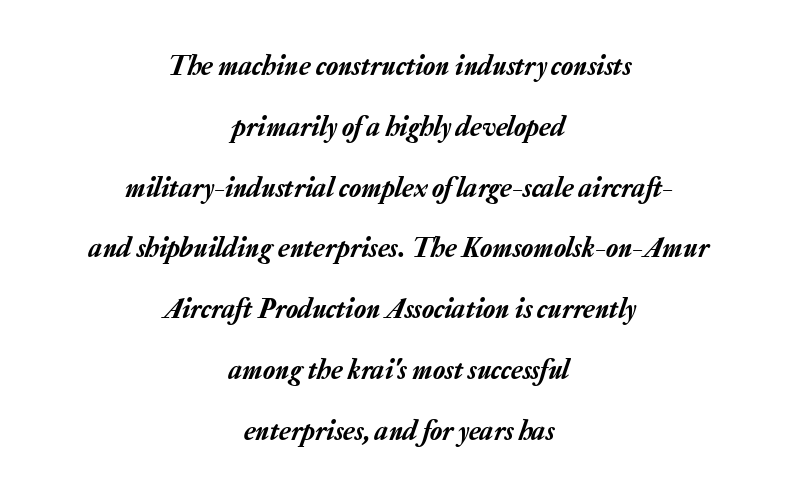
Q: Is the text italic (slanted)? A: Yes, it leans right by about 20 degrees.
Q: Is the text underlined? A: No.
Q: How is the paragraph aligned? A: Centered.
Q: Is the spacing between letters normal or unusually wide? A: Normal.
Q: Is the spacing between lines tight, normal or loose? A: Loose.
Q: Width (condensed, normal, or wide)? A: Normal.
Q: Stroke contrast? A: Low.
Q: x-height? A: Medium.
Q: Monospaced? A: No.
